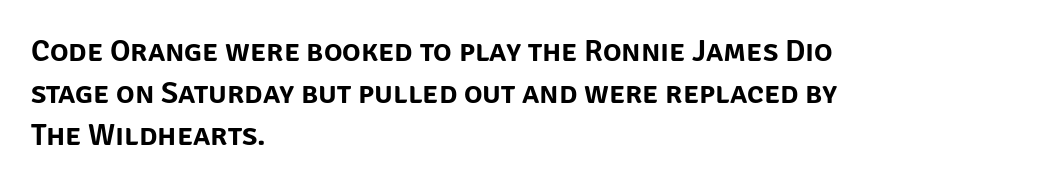
Is this a sans? Yes — the strokes have no serifs. The space between consecutive lines is moderate. No extra tracking has been applied to these lines. The baseline area is clear. Spacing verdict: proportional, widths tailored to each character. Every character sits straight up, as roman type does.
